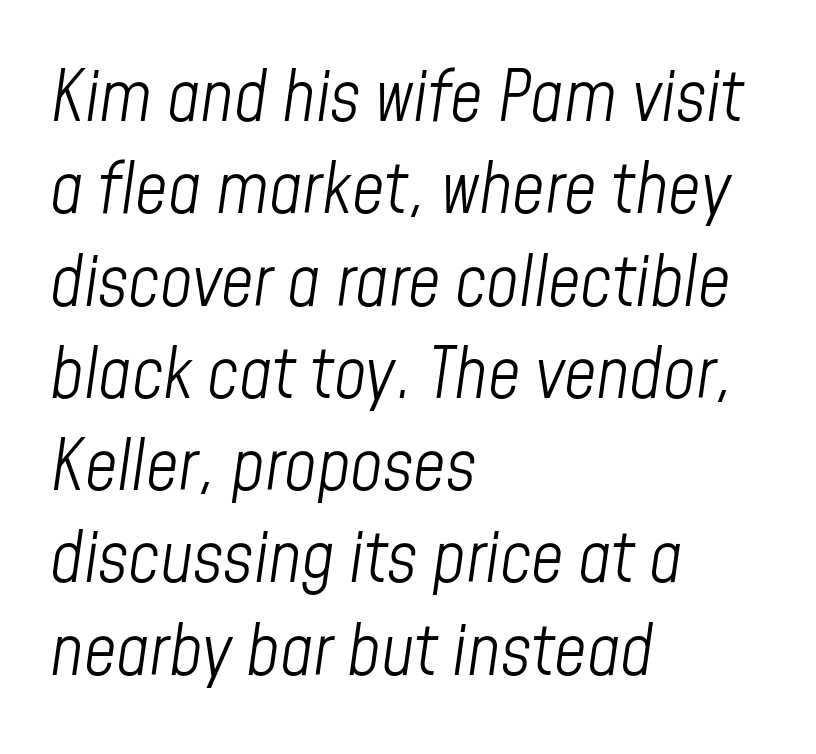
Quick note: interline space is typical. Designer's note — italics engaged. Caption: multi-line text, flush left, ragged right. Any mark beneath the type? The region is blank.
